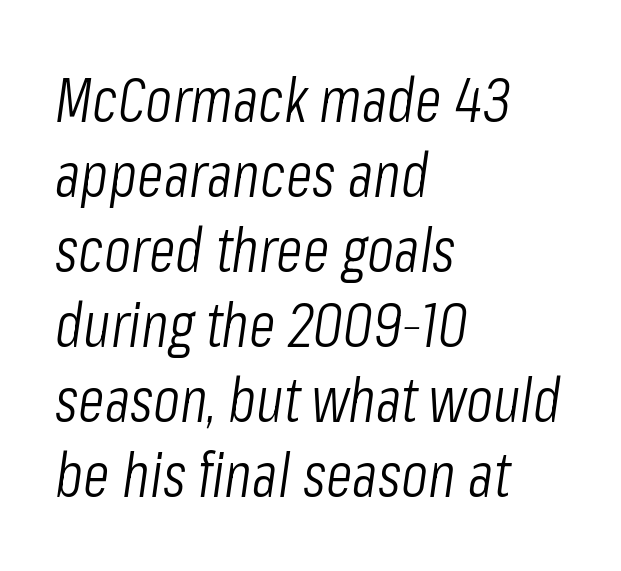
No extra tracking has been applied to these lines. Think standard paragraph weight, or any step lighter than that. Line beginnings align vertically; line endings do not. You could not count columns in this text — the font is proportionally spaced.
